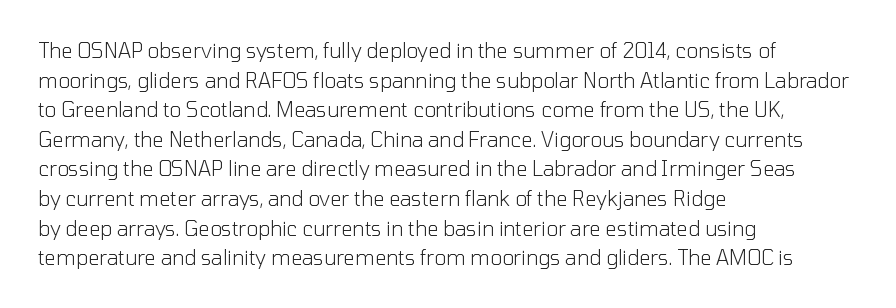
{"italic": "no", "bold": "no", "underline": "no", "align": "left", "line_spacing": "normal", "line_spacing_ratio": 1.48, "letter_spacing": "normal", "letter_spacing_em": 0.0, "glyph_px": 20}
